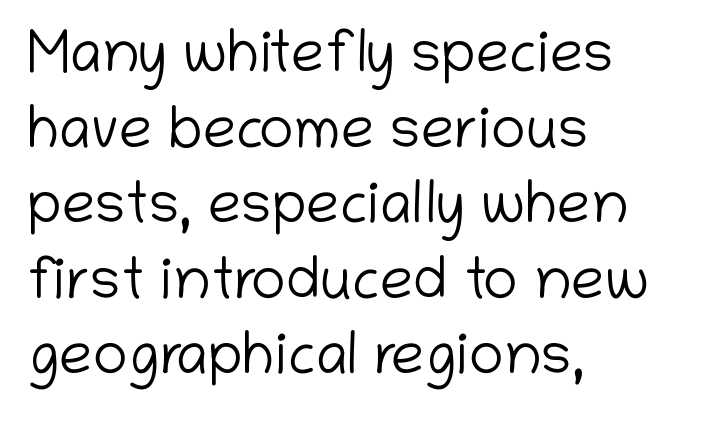
{"serif": "no", "italic": "no", "bold": "no", "weight": "light", "width": "normal", "stroke_contrast": "low", "x_height": "medium", "monospaced": "no", "underline": "no", "align": "left", "line_spacing": "normal", "line_spacing_ratio": 1.28, "letter_spacing": "normal", "letter_spacing_em": 0.0, "glyph_px": 59}
